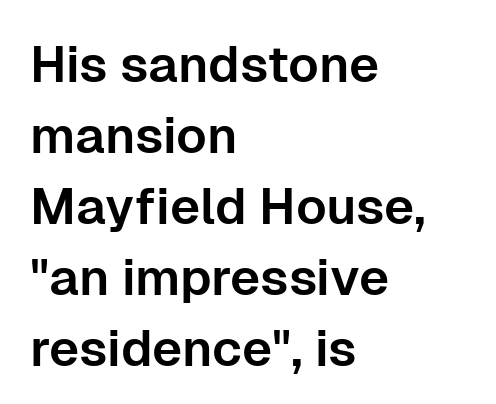
{"serif": "no", "italic": "no", "width": "normal", "stroke_contrast": "low", "x_height": "medium", "monospaced": "no", "underline": "no", "align": "left", "line_spacing": "normal", "line_spacing_ratio": 1.39, "letter_spacing": "normal", "letter_spacing_em": 0.0, "glyph_px": 51}
